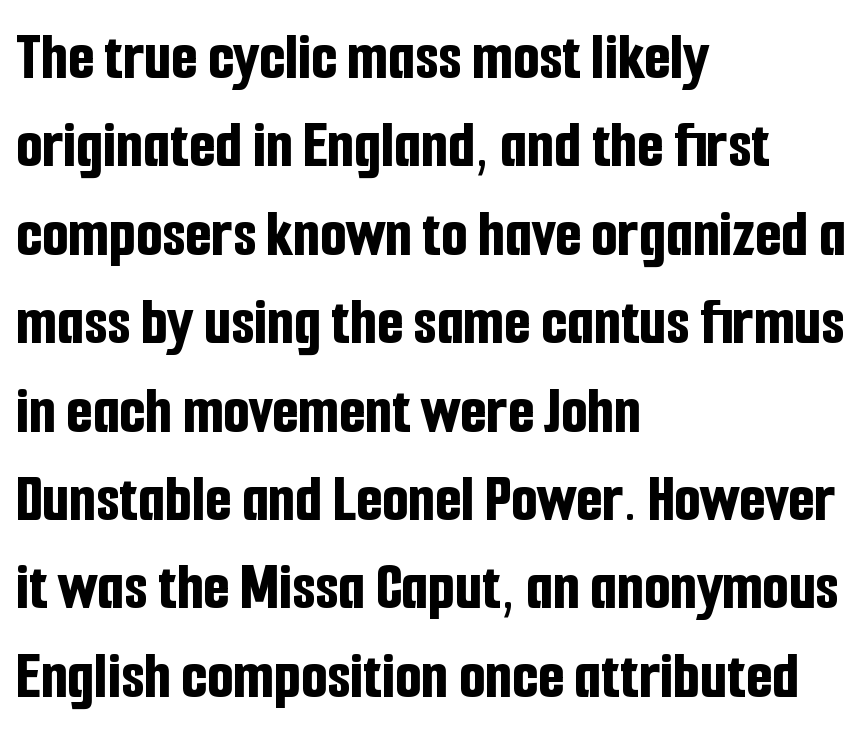
Q: Is the text bold? A: Yes.
Q: Is the text italic (slanted)? A: No, it is upright.
Q: Is the typeface a serif or a sans-serif typeface? A: Sans-serif.
Q: Is the text underlined? A: No.
Q: How is the paragraph aligned? A: Left-aligned.
Q: Is the spacing between letters normal or unusually wide? A: Normal.
Q: Is the spacing between lines tight, normal or loose? A: Normal.
Q: Width (condensed, normal, or wide)? A: Condensed.
Q: Stroke contrast? A: Low.
Q: x-height? A: Medium.
Q: Monospaced? A: No.
